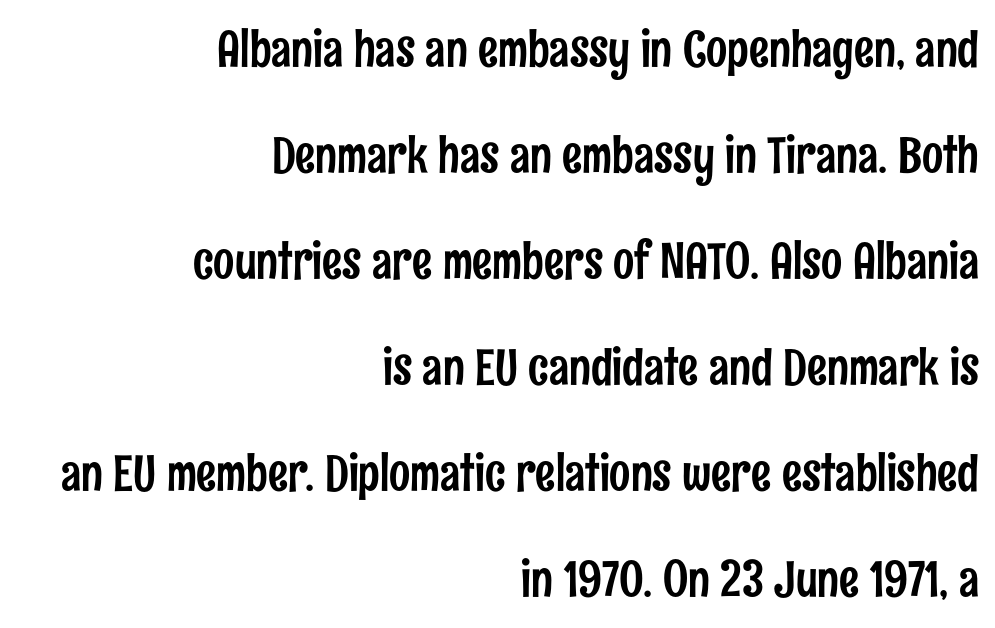
Q: Is the text italic (slanted)? A: No, it is upright.
Q: Is the typeface a serif or a sans-serif typeface? A: Sans-serif.
Q: Is the text underlined? A: No.
Q: How is the paragraph aligned? A: Right-aligned.
Q: Is the spacing between letters normal or unusually wide? A: Normal.
Q: Is the spacing between lines tight, normal or loose? A: Loose.
Q: Width (condensed, normal, or wide)? A: Condensed.
Q: Stroke contrast? A: Low.
Q: x-height? A: Medium.
Q: Monospaced? A: No.
